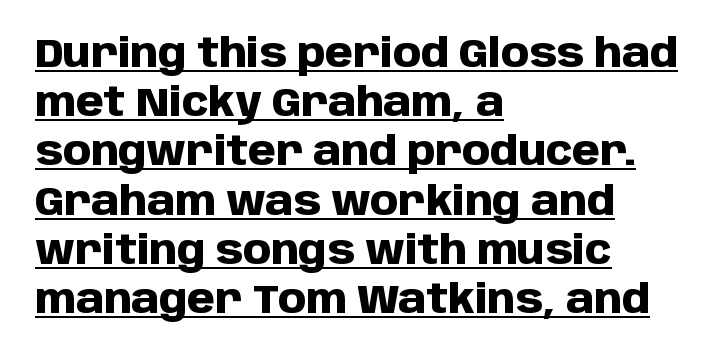
The image shows 40 px heavy sans-serif type, upright; set left-aligned, line spacing 1.23x, normal letter spacing, underlined; low stroke contrast and a large x-height.
